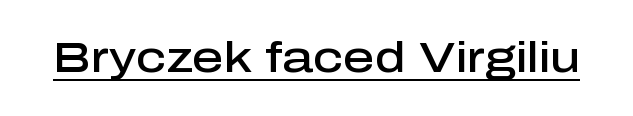
{"serif": "no", "italic": "no", "bold": "semi", "weight": "semibold", "width": "normal", "stroke_contrast": "low", "x_height": "medium", "monospaced": "no", "underline": "yes", "letter_spacing": "normal", "letter_spacing_em": 0.0, "glyph_px": 43}
